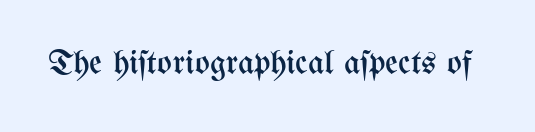
If you drew a line through each stem, it would be perfectly vertical. The space beneath each line is pristine and unruled. Proportional: the letters do not fall into vertical columns. How are the letters spaced? Ordinarily, with no added tracking. Unbolded letterforms with no extra heft.
